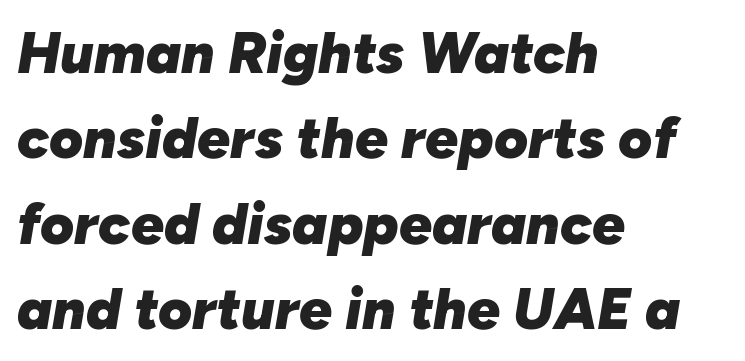
Q: Is the text bold? A: Yes.
Q: Is the text italic (slanted)? A: Yes, it leans right by about 10 degrees.
Q: Is the text underlined? A: No.
Q: How is the paragraph aligned? A: Left-aligned.
Q: Is the spacing between letters normal or unusually wide? A: Normal.
Q: Is the spacing between lines tight, normal or loose? A: Normal.
Q: Width (condensed, normal, or wide)? A: Normal.
Q: Stroke contrast? A: Low.
Q: x-height? A: Medium.
Q: Monospaced? A: No.
